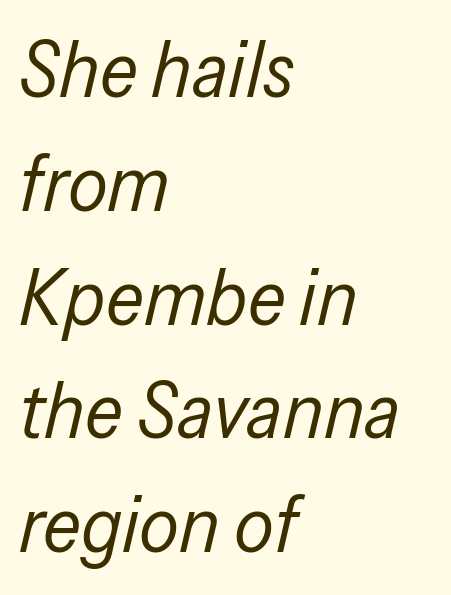
{"italic": "yes", "lean": "right", "slant_degrees": 13, "bold": "no", "weight": "regular", "width": "condensed", "stroke_contrast": "low", "x_height": "medium", "monospaced": "no", "underline": "no", "align": "left", "line_spacing": "normal", "line_spacing_ratio": 1.44, "letter_spacing": "normal", "letter_spacing_em": 0.0, "glyph_px": 79}
